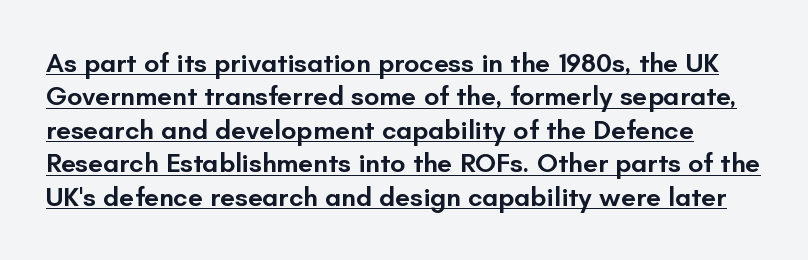
The image shows 27 px text type, upright; set line spacing 1.24x, normal letter spacing, underlined.
